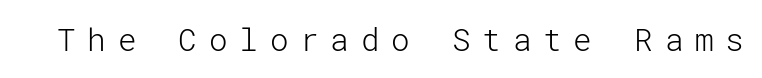
Q: Is the text bold? A: No.
Q: Is the text italic (slanted)? A: No, it is upright.
Q: Is the typeface a serif or a sans-serif typeface? A: Sans-serif.
Q: Is the text underlined? A: No.
Q: Is the spacing between letters normal or unusually wide? A: Unusually wide.
Q: Width (condensed, normal, or wide)? A: Normal.
Q: Stroke contrast? A: Low.
Q: x-height? A: Medium.
